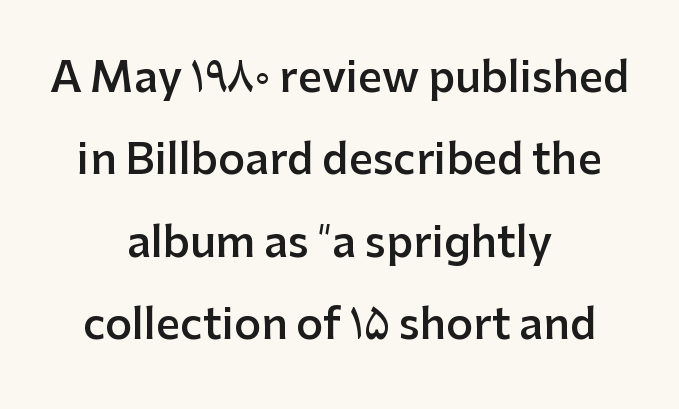
Do the characters align in a grid? No, the font is proportional. Any mark beneath the type? The region is blank. Observe the ordinary spacing: letters are neighbours, not strangers. Designer's note — italics off, roman on. Quick note: interline space is abundant.
